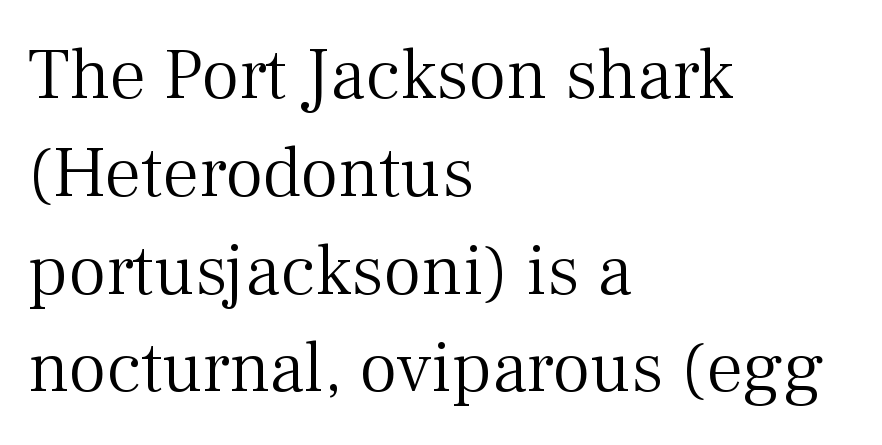
The image shows 73 px light serif type, upright; set left-aligned, normal line spacing (1.34x), normal letter spacing, not underlined; medium stroke contrast and a medium x-height.
